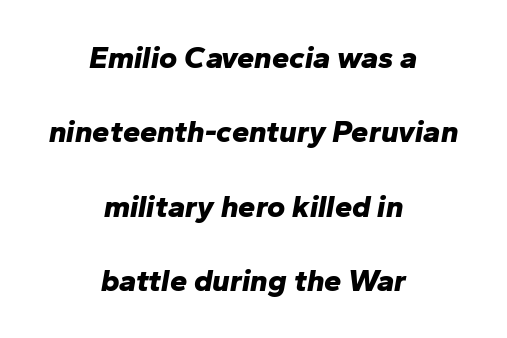
Q: Is the text bold? A: Yes.
Q: Is the text italic (slanted)? A: Yes, it leans right by about 10 degrees.
Q: Is the text underlined? A: No.
Q: How is the paragraph aligned? A: Centered.
Q: Is the spacing between letters normal or unusually wide? A: Normal.
Q: Is the spacing between lines tight, normal or loose? A: Loose.
Q: Width (condensed, normal, or wide)? A: Normal.
Q: Stroke contrast? A: Low.
Q: x-height? A: Medium.
Q: Monospaced? A: No.
